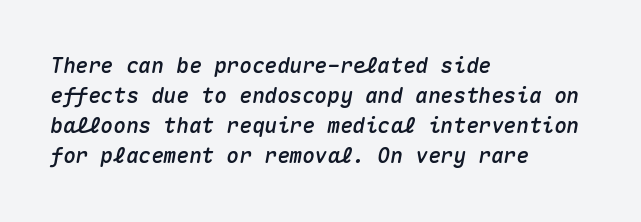
Line spacing here is normal. The passage is arranged the way most books set body copy — flush left. This rendering leaves character spacing at its baseline value. Just letters on the line, the space beneath them empty. Posture: slanted.
